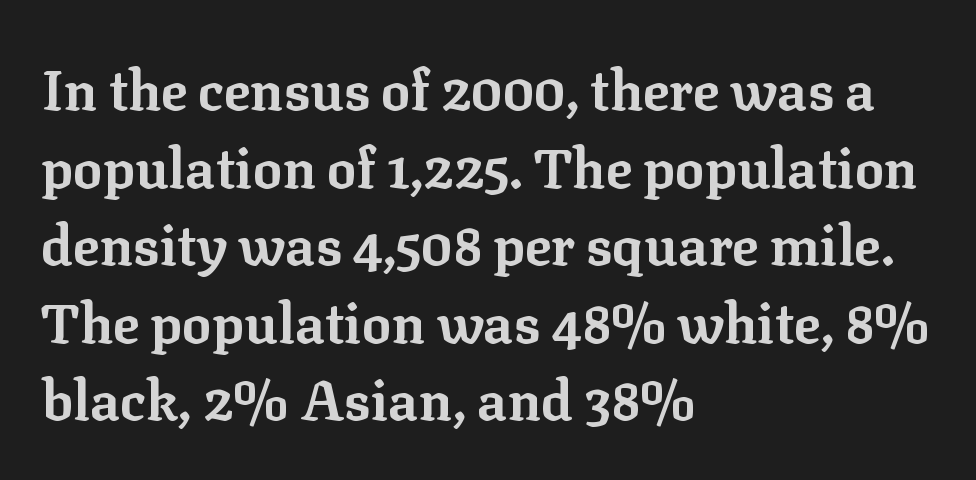
Q: Is the text bold? A: Yes.
Q: Is the text italic (slanted)? A: No, it is upright.
Q: Is the typeface a serif or a sans-serif typeface? A: Serif.
Q: Is the text underlined? A: No.
Q: How is the paragraph aligned? A: Left-aligned.
Q: Is the spacing between letters normal or unusually wide? A: Normal.
Q: Is the spacing between lines tight, normal or loose? A: Normal.
Q: Width (condensed, normal, or wide)? A: Normal.
Q: Stroke contrast? A: Low.
Q: x-height? A: Medium.
Q: Monospaced? A: No.
